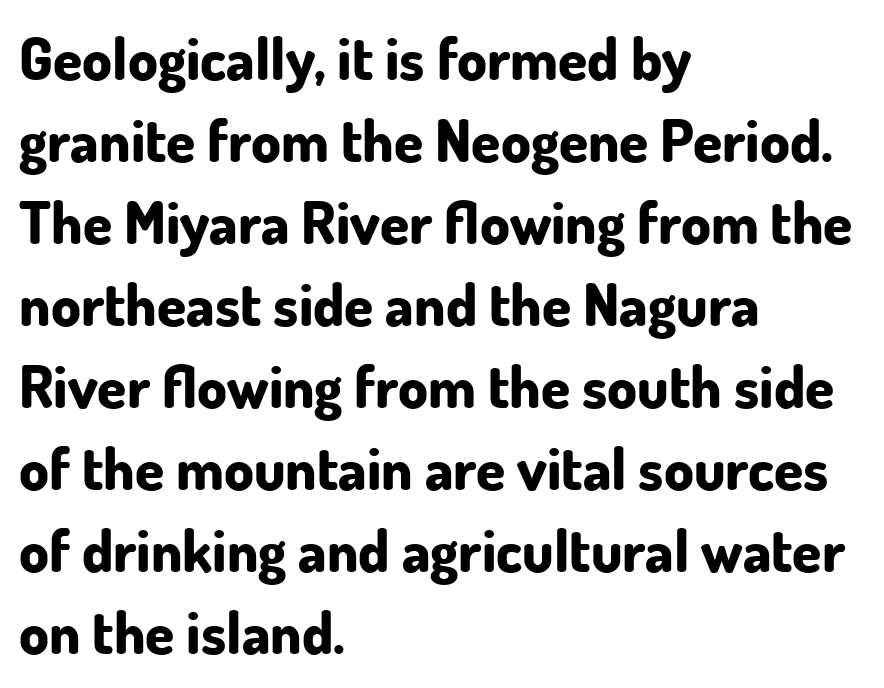
Q: Is the text bold? A: Yes.
Q: Is the text italic (slanted)? A: No, it is upright.
Q: Is the typeface a serif or a sans-serif typeface? A: Sans-serif.
Q: Is the text underlined? A: No.
Q: How is the paragraph aligned? A: Left-aligned.
Q: Is the spacing between letters normal or unusually wide? A: Normal.
Q: Is the spacing between lines tight, normal or loose? A: Normal.
Q: Width (condensed, normal, or wide)? A: Normal.
Q: Stroke contrast? A: Low.
Q: x-height? A: Small.
Q: Monospaced? A: No.
